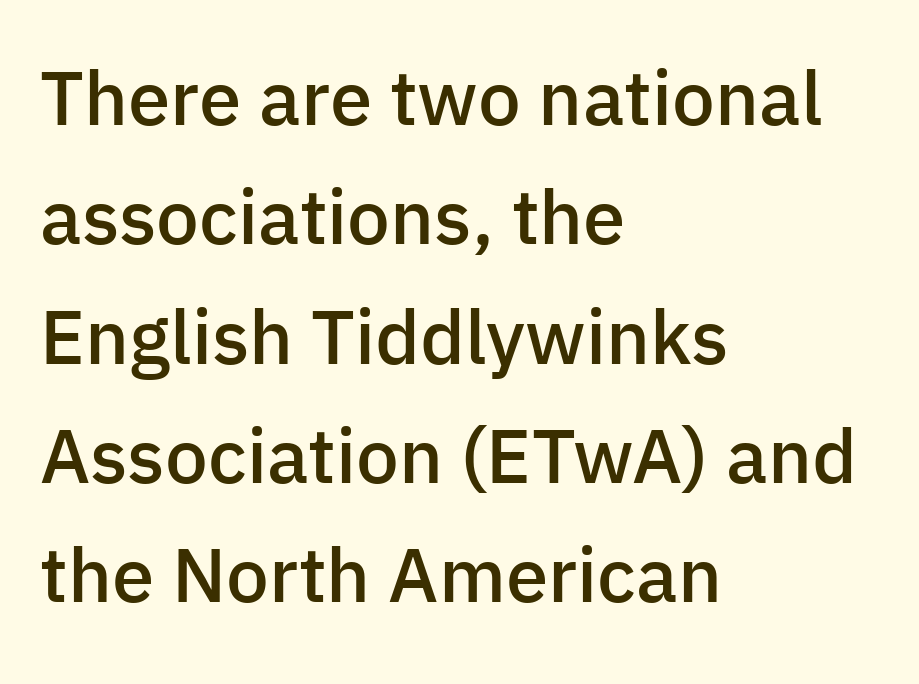
The image shows 76 px semibold sans-serif type, upright; set left-aligned, normal line spacing (1.57x), normal letter spacing, not underlined; low stroke contrast and a medium x-height.
